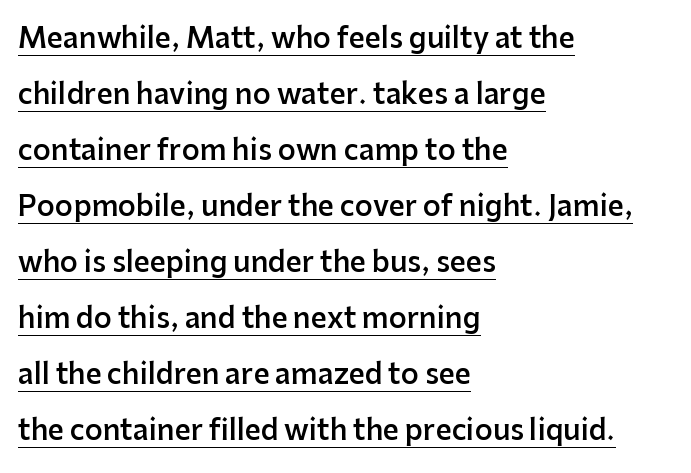
The characters display no serif detailing; their extremities are plain. The typesetter has applied underlining to the passage shown. In CSS terms this would be text-align: left. You could not count columns in this text — the font is proportionally spaced.
